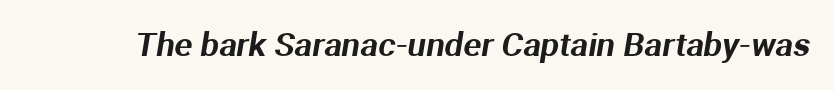
The image shows 33 px sans-serif type; set normal letter spacing, not underlined; medium stroke contrast and a medium x-height.
